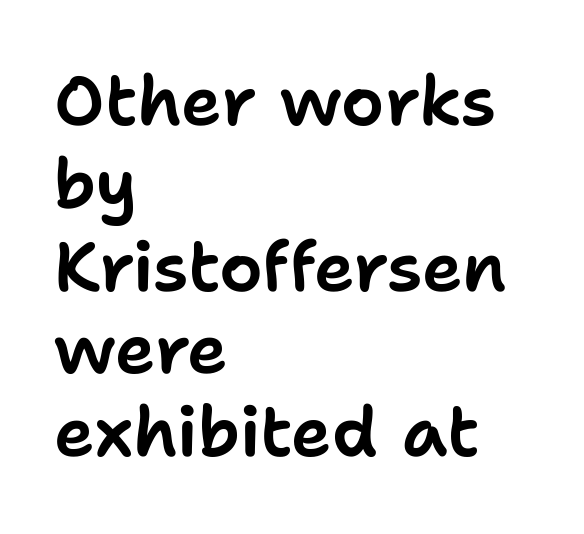
The image shows 69 px sans-serif type, upright; set left-aligned, line spacing 1.2x, normal letter spacing, not underlined; low stroke contrast and a medium x-height.
